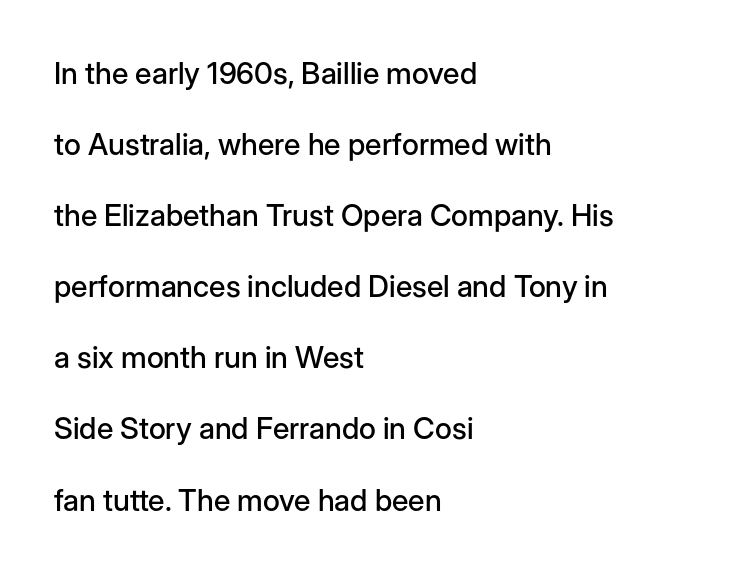
Q: Is the text italic (slanted)? A: No, it is upright.
Q: Is the typeface a serif or a sans-serif typeface? A: Sans-serif.
Q: Is the text underlined? A: No.
Q: How is the paragraph aligned? A: Left-aligned.
Q: Is the spacing between letters normal or unusually wide? A: Normal.
Q: Is the spacing between lines tight, normal or loose? A: Loose.
Q: Width (condensed, normal, or wide)? A: Normal.
Q: Stroke contrast? A: Low.
Q: x-height? A: Medium.
Q: Monospaced? A: No.
